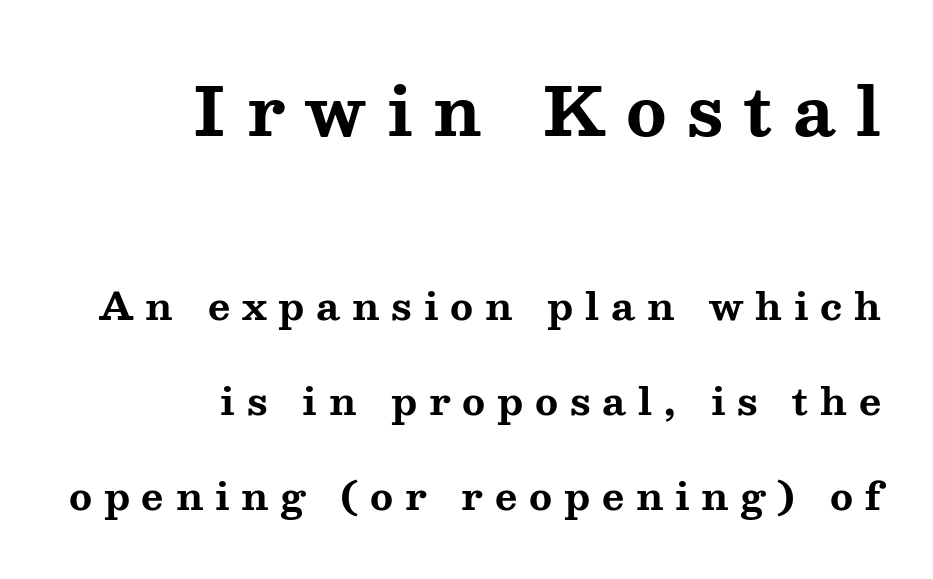
{"serif": "yes", "italic": "no", "bold": "yes", "weight": "bold", "width": "wide", "stroke_contrast": "medium", "x_height": "medium", "monospaced": "no", "underline": "no", "align": "right", "line_spacing": "loose", "line_spacing_ratio": 2.49, "letter_spacing": "wide", "letter_spacing_em": 0.31, "larger_block": "first", "size_ratio": 1.76, "glyph_px": 67}
